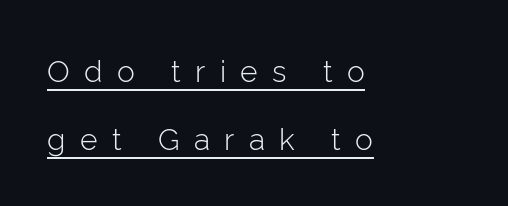
Q: Is the text bold? A: No.
Q: Is the text italic (slanted)? A: No, it is upright.
Q: Is the typeface a serif or a sans-serif typeface? A: Sans-serif.
Q: Is the text underlined? A: Yes.
Q: How is the paragraph aligned? A: Left-aligned.
Q: Is the spacing between letters normal or unusually wide? A: Unusually wide.
Q: Is the spacing between lines tight, normal or loose? A: Loose.
Q: Width (condensed, normal, or wide)? A: Normal.
Q: Stroke contrast? A: Low.
Q: x-height? A: Medium.
Q: Monospaced? A: No.
